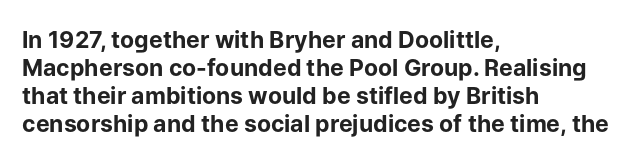
Look at the stroke-to-counter ratio: heavy, a bold. Ordinary non-slanted type is in use. The baseline area is clear. The setting favours the left margin, as ordinary paragraphs usually do. Look at the tracking — it's just the regular setting, nothing added.
